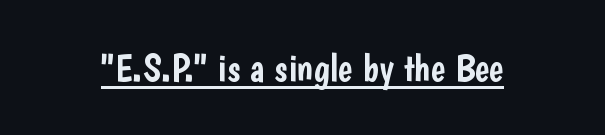
A typographer would call this underscored text. Spacing verdict: proportional, widths tailored to each character. Font category for this specimen: sans-serif. Unlike italic type, these characters show no tilt at all.
